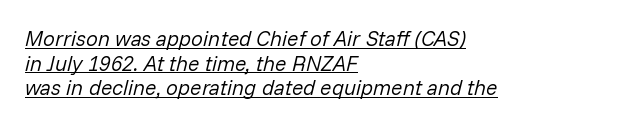
Every word sits above its own underline. The axis of the letterforms is tilted away from vertical. Horizontally, the lines are justified to the leading edge only. Tracking here is standard; glyphs follow each other at the usual distance. The letters look calm and open, with moderate or lighter stems.
